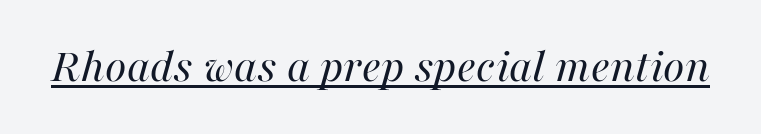
The image shows 49 px regular-weight type, italic (leaning right); set normal letter spacing, underlined; high stroke contrast and a medium x-height.
